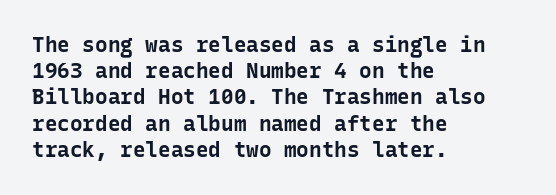
Q: Is the text bold? A: Yes.
Q: Is the text italic (slanted)? A: No, it is upright.
Q: Is the text underlined? A: No.
Q: How is the paragraph aligned? A: Left-aligned.
Q: Is the spacing between letters normal or unusually wide? A: Normal.
Q: Is the spacing between lines tight, normal or loose? A: Normal.
